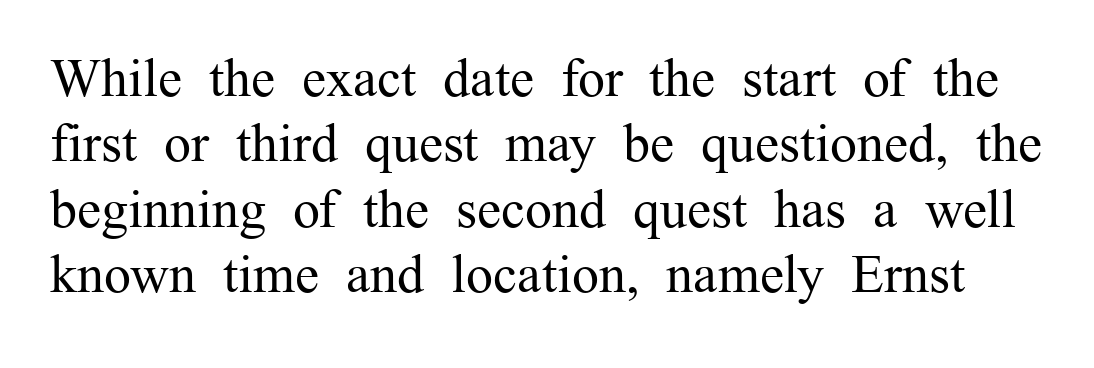
Q: Is the text bold? A: No.
Q: Is the text italic (slanted)? A: No, it is upright.
Q: Is the typeface a serif or a sans-serif typeface? A: Serif.
Q: Is the text underlined? A: No.
Q: Is the spacing between letters normal or unusually wide? A: Normal.
Q: Width (condensed, normal, or wide)? A: Normal.
Q: Stroke contrast? A: Medium.
Q: x-height? A: Medium.
Q: Monospaced? A: No.
